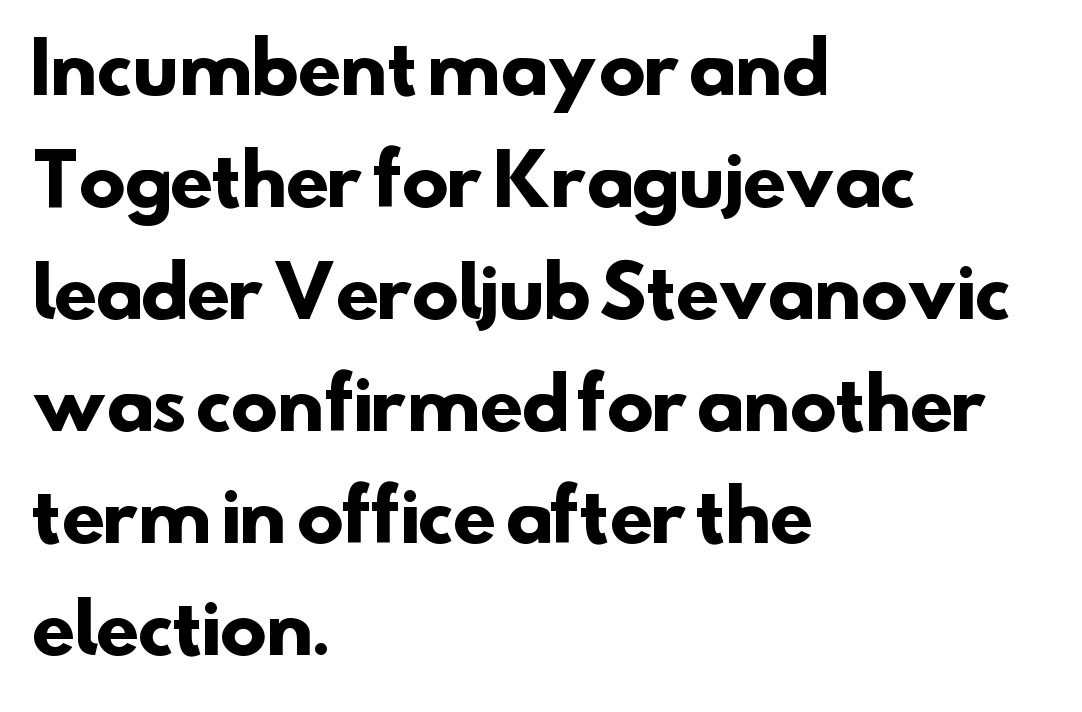
{"serif": "no", "bold": "yes", "weight": "heavy", "width": "normal", "stroke_contrast": "low", "x_height": "small", "monospaced": "no", "underline": "no", "align": "left", "line_spacing": "normal", "line_spacing_ratio": 1.6, "letter_spacing": "normal", "letter_spacing_em": 0.0, "glyph_px": 70}
